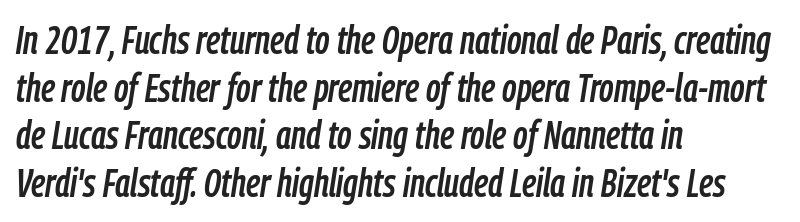
The image shows 39 px condensed type, italic (leaning right); set left-aligned, line spacing 1.22x, normal letter spacing, not underlined; low stroke contrast and a medium x-height.
